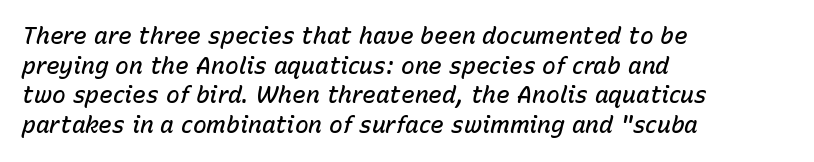
Compared with typical body copy, the letter spacing here is the same. Vertically, the passage feels balanced, rows spaced as you'd expect. The setting favours the left margin, as ordinary paragraphs usually do. Italic? Definitely — the glyphs are oblique. The letters are semibold — heavier than regular but short of a full bold.
